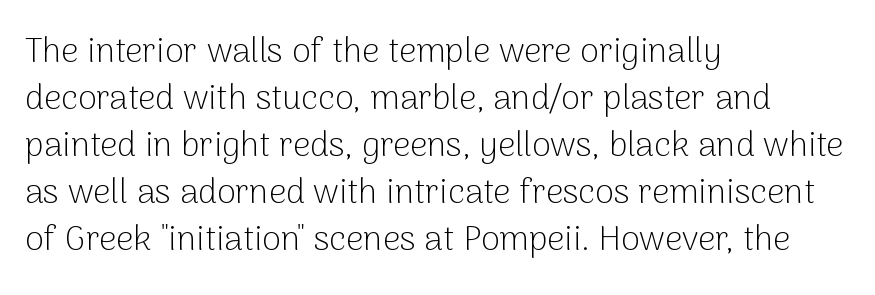
Q: Is the text bold? A: No.
Q: Is the text italic (slanted)? A: No, it is upright.
Q: Is the typeface a serif or a sans-serif typeface? A: Sans-serif.
Q: Is the text underlined? A: No.
Q: How is the paragraph aligned? A: Left-aligned.
Q: Is the spacing between letters normal or unusually wide? A: Normal.
Q: Is the spacing between lines tight, normal or loose? A: Normal.
Q: Width (condensed, normal, or wide)? A: Normal.
Q: Stroke contrast? A: Low.
Q: x-height? A: Medium.
Q: Monospaced? A: No.
